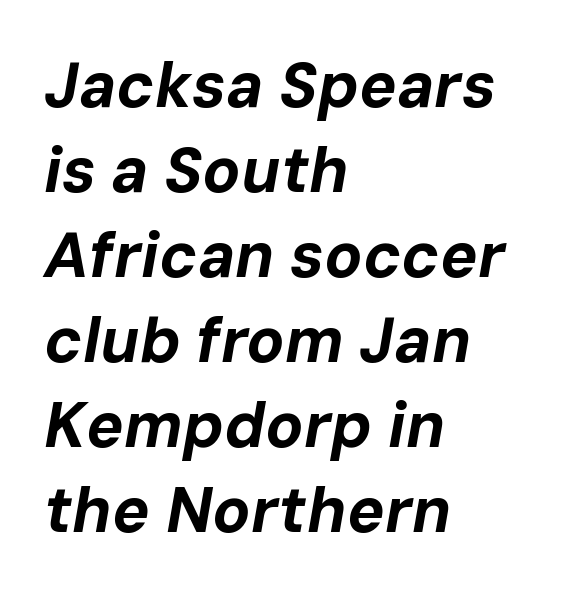
Q: Is the text bold? A: Yes.
Q: Is the text italic (slanted)? A: Yes, it leans right by about 10 degrees.
Q: Is the text underlined? A: No.
Q: How is the paragraph aligned? A: Left-aligned.
Q: Is the spacing between letters normal or unusually wide? A: Normal.
Q: Is the spacing between lines tight, normal or loose? A: Normal.
Q: Width (condensed, normal, or wide)? A: Normal.
Q: Stroke contrast? A: Low.
Q: x-height? A: Medium.
Q: Monospaced? A: No.
